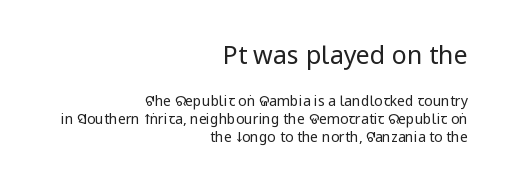
{"italic": "no", "bold": "no", "underline": "no", "align": "right", "line_spacing": "normal", "line_spacing_ratio": 1.29, "letter_spacing": "normal", "letter_spacing_em": 0.0, "larger_block": "first", "size_ratio": 1.79, "glyph_px": 25}
